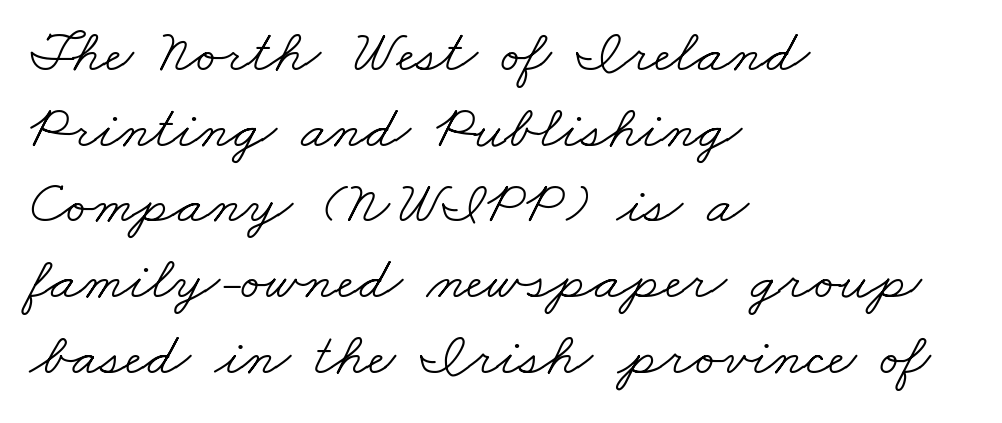
{"serif": "yes", "bold": "no", "weight": "light", "width": "wide", "stroke_contrast": "low", "x_height": "small", "monospaced": "no", "underline": "no", "align": "left", "line_spacing_ratio": 1.24, "letter_spacing": "normal", "letter_spacing_em": 0.0, "glyph_px": 61}
